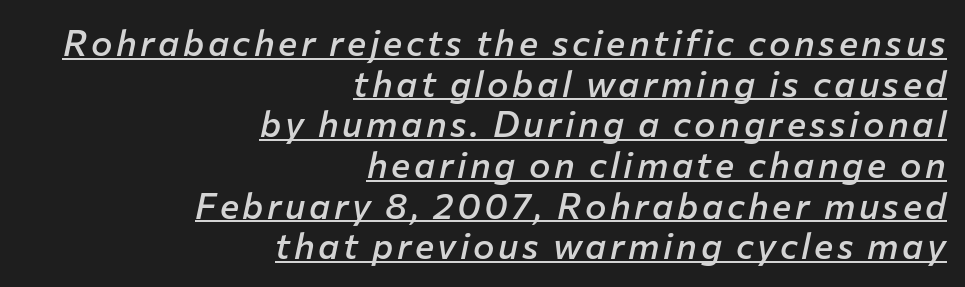
These characters rest on top of a visible drawn line. The rendering uses a small line-height, squeezing the rows. Varying glyph widths throughout — classic text-font behaviour. The font's italic variant was chosen for this text. Does the copy run flush right? Yes — the right margin is perfectly even.
